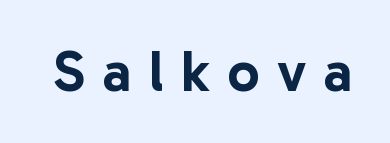
The image shows 57 px sans-serif type, upright; set unusually wide letter spacing (+0.31 em), not underlined; low stroke contrast and a medium x-height.
